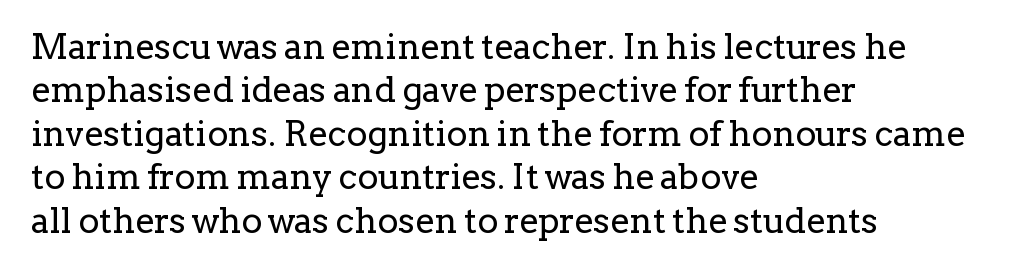
Character widths vary here, with narrow letters taking less room than wide ones. Has an underline been added? It has not. No extra tracking has been applied to these lines. Letters have the restrained weight of plain body copy at most.
